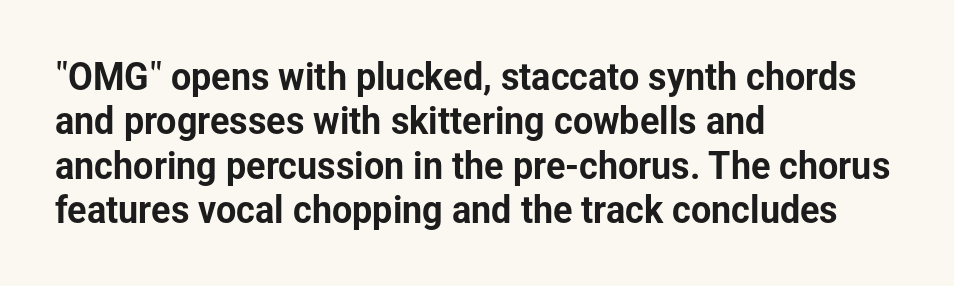
The image shows 36 px sans-serif type, upright; set left-aligned, line spacing 1.23x, normal letter spacing, not underlined; low stroke contrast and a medium x-height.
